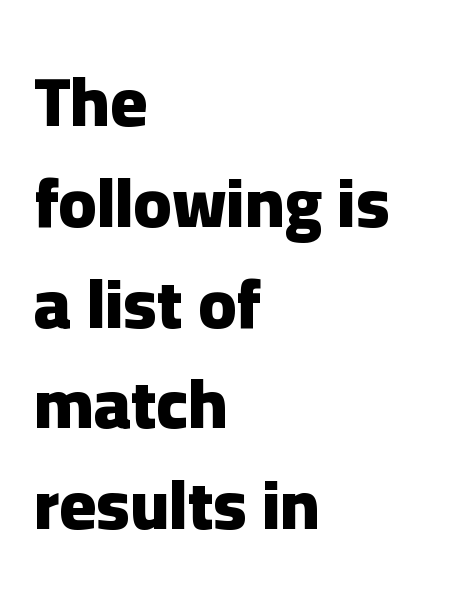
{"serif": "no", "italic": "no", "bold": "yes", "weight": "heavy", "width": "normal", "stroke_contrast": "low", "x_height": "medium", "monospaced": "no", "underline": "no", "align": "left", "line_spacing": "normal", "line_spacing_ratio": 1.44, "letter_spacing": "normal", "letter_spacing_em": 0.0, "glyph_px": 70}
